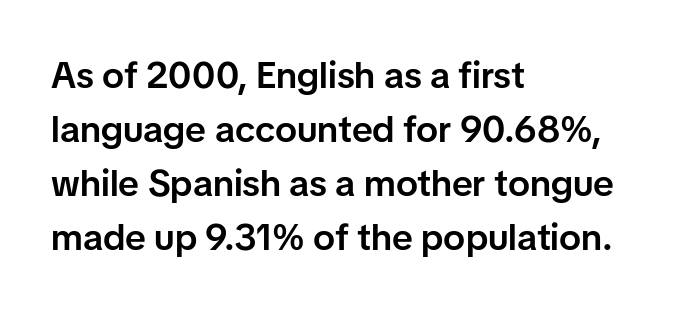
The image shows 37 px semibold sans-serif type, upright; set left-aligned, normal line spacing (1.46x), normal letter spacing, not underlined; low stroke contrast and a medium x-height.
